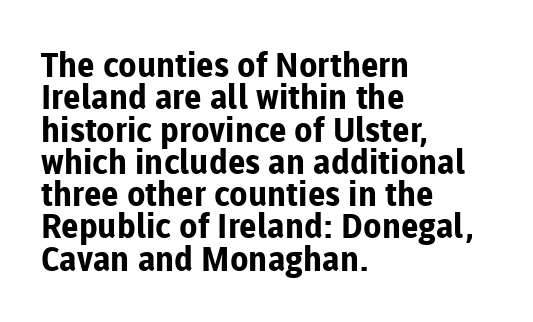
The image shows 34 px bold sans-serif type, upright; set left-aligned, tight line spacing (0.95x), normal letter spacing, not underlined; low stroke contrast and a medium x-height.
